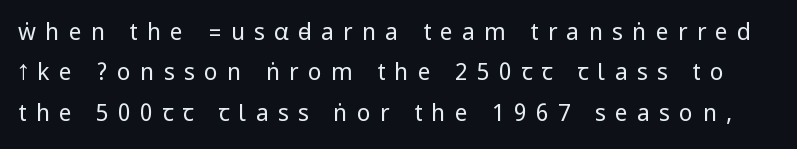
Loose tracking; the words dissolve into strings of separated letters. Type without underlining. These lines were composed using upright roman letters. Is this a heavy cut? Hardly; it is regular or lighter.
